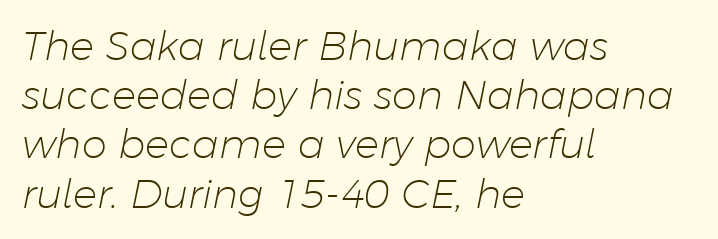
{"italic": "yes", "lean": "right", "slant_degrees": 11, "bold": "no", "weight": "light", "width": "normal", "stroke_contrast": "low", "x_height": "medium", "monospaced": "no", "underline": "no", "align": "left", "line_spacing_ratio": 1.23, "letter_spacing": "normal", "letter_spacing_em": 0.0, "glyph_px": 40}
